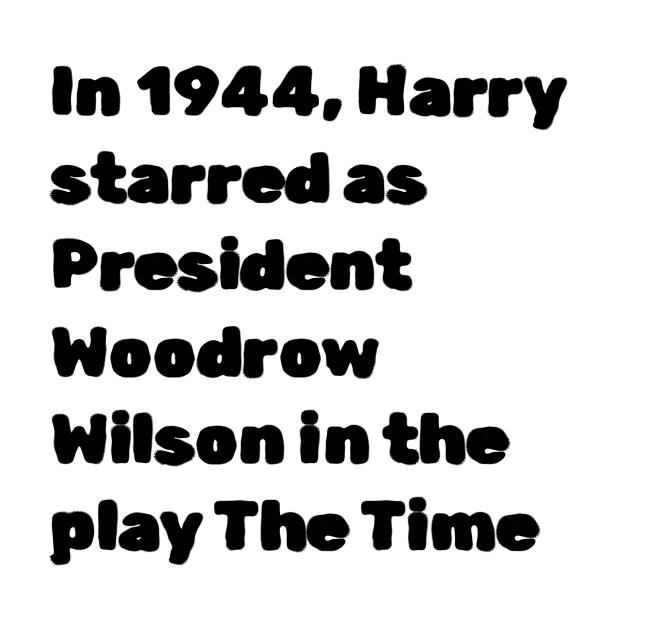
Q: Is the text italic (slanted)? A: No, it is upright.
Q: Is the typeface a serif or a sans-serif typeface? A: Sans-serif.
Q: Is the text underlined? A: No.
Q: How is the paragraph aligned? A: Left-aligned.
Q: Is the spacing between letters normal or unusually wide? A: Normal.
Q: Is the spacing between lines tight, normal or loose? A: Normal.
Q: Width (condensed, normal, or wide)? A: Normal.
Q: Stroke contrast? A: Low.
Q: x-height? A: Medium.
Q: Monospaced? A: No.
